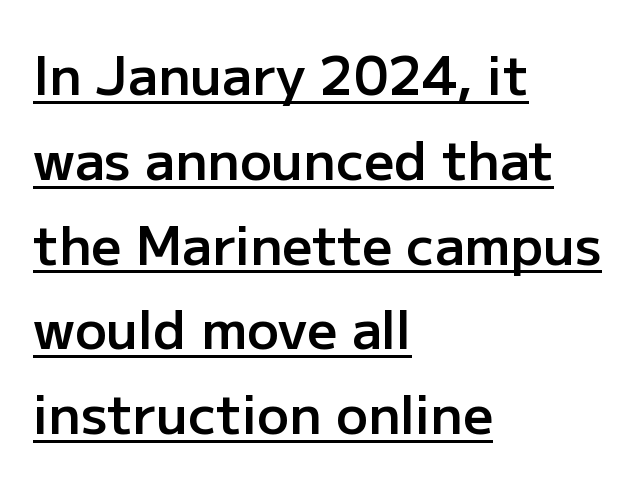
The image shows 53 px semibold sans-serif type, upright; set left-aligned, normal line spacing (1.6x), normal letter spacing, underlined; low stroke contrast and a medium x-height.
